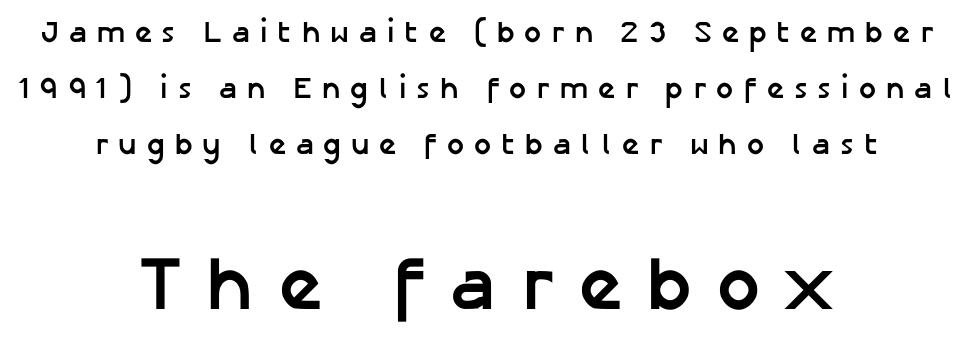
{"serif": "no", "italic": "no", "bold": "yes", "weight": "semibold", "width": "normal", "stroke_contrast": "low", "x_height": "medium", "monospaced": "no", "underline": "no", "align": "center", "line_spacing_ratio": 1.86, "letter_spacing": "wide", "letter_spacing_em": 0.33, "larger_block": "second", "size_ratio": 2.53, "glyph_px": 76}
